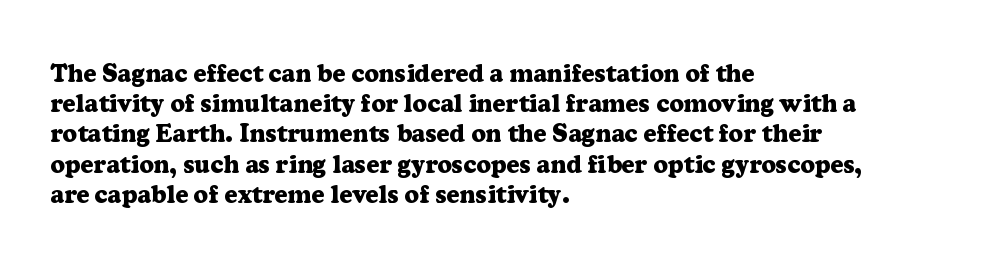
The passage shown is emphatically bold. The space directly below the letters is spotless. Tracking here is standard; glyphs follow each other at the usual distance. Where is the straight margin? On the left.
